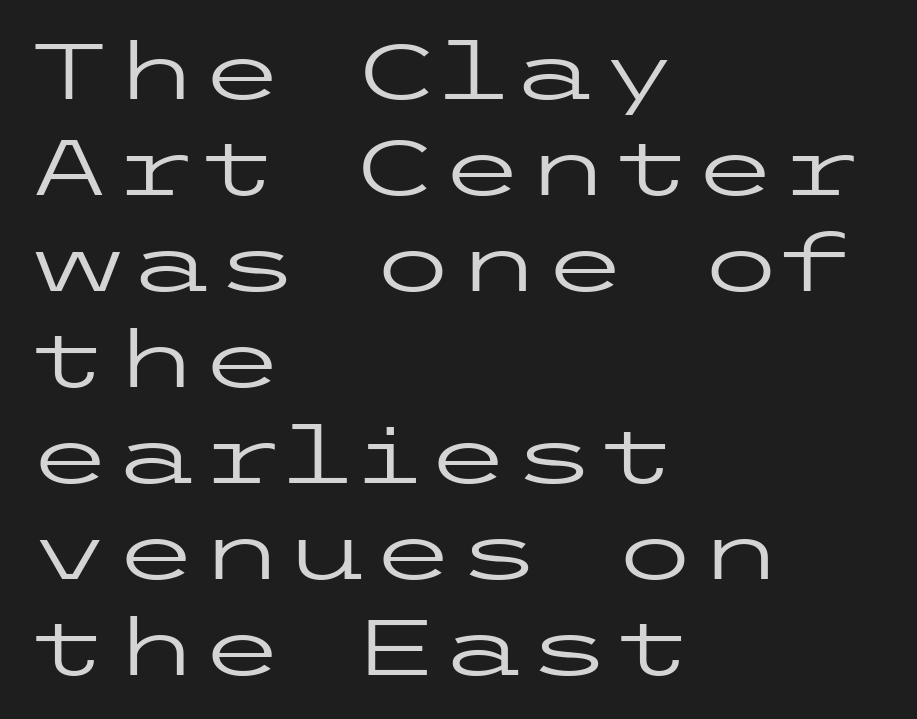
The image shows 78 px regular-weight, wide sans-serif type, upright; set left-aligned, line spacing 1.23x, normal letter spacing, not underlined; low stroke contrast and a medium x-height.
